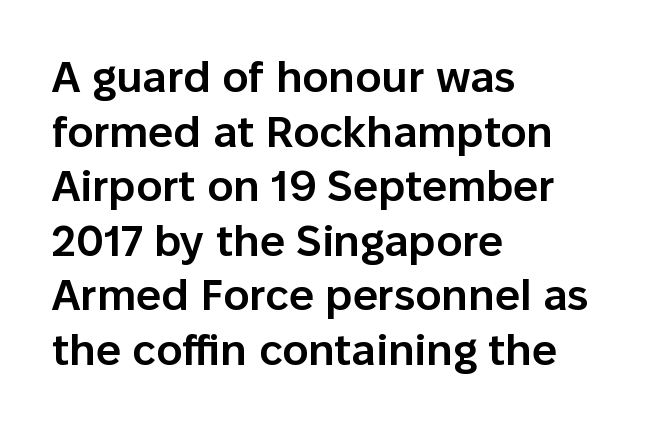
Q: Is the text bold? A: Semi-bold.
Q: Is the text italic (slanted)? A: No, it is upright.
Q: Is the typeface a serif or a sans-serif typeface? A: Sans-serif.
Q: Is the text underlined? A: No.
Q: How is the paragraph aligned? A: Left-aligned.
Q: Is the spacing between letters normal or unusually wide? A: Normal.
Q: Width (condensed, normal, or wide)? A: Normal.
Q: Stroke contrast? A: Low.
Q: x-height? A: Medium.
Q: Monospaced? A: No.
